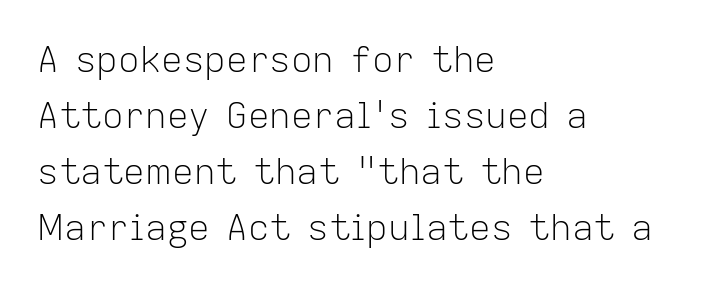
Q: Is the text bold? A: No.
Q: Is the text italic (slanted)? A: No, it is upright.
Q: Is the typeface a serif or a sans-serif typeface? A: Sans-serif.
Q: Is the text underlined? A: No.
Q: How is the paragraph aligned? A: Left-aligned.
Q: Is the spacing between letters normal or unusually wide? A: Normal.
Q: Is the spacing between lines tight, normal or loose? A: Normal.
Q: Width (condensed, normal, or wide)? A: Normal.
Q: Stroke contrast? A: Low.
Q: x-height? A: Medium.
Q: Monospaced? A: No.
